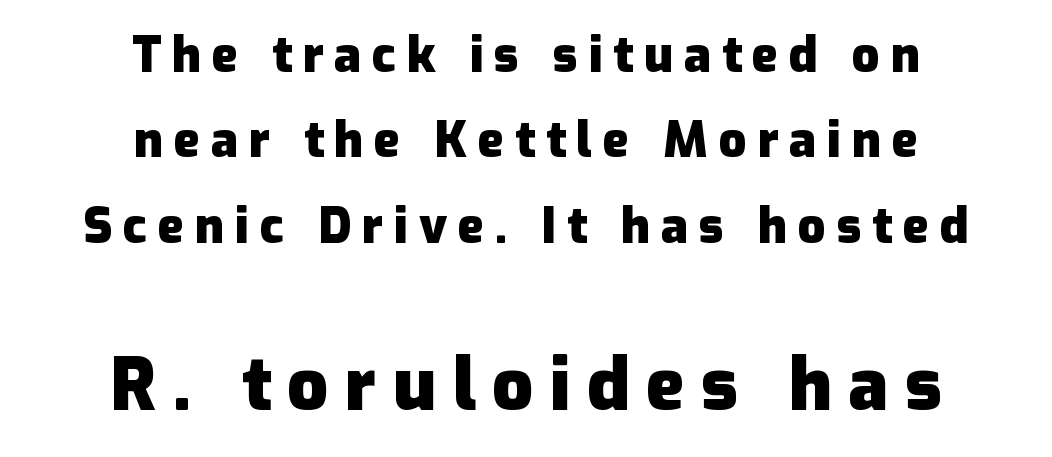
{"serif": "no", "italic": "no", "bold": "yes", "weight": "heavy", "width": "normal", "stroke_contrast": "low", "x_height": "medium", "monospaced": "no", "underline": "no", "align": "center", "line_spacing_ratio": 1.74, "letter_spacing": "wide", "letter_spacing_em": 0.22, "larger_block": "second", "size_ratio": 1.49, "glyph_px": 73}
